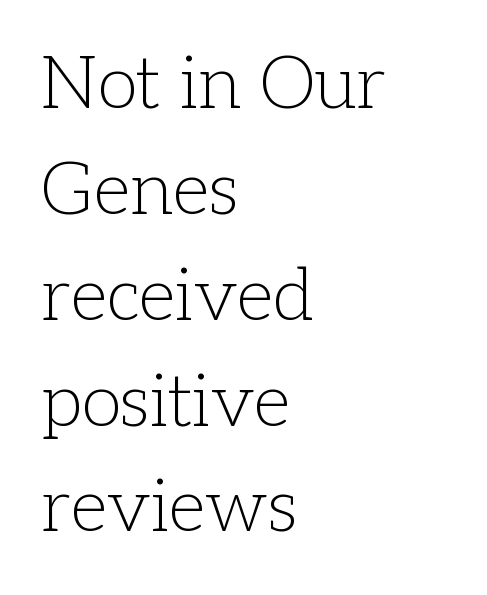
The letters sit at their default tracking, neither squeezed nor spread. Anything drawn beneath the words? Only blank space. Short and long lines alike share a common starting point at left. The typeface has the unassuming heft of standard copy or less. Spacing verdict: proportional, widths tailored to each character.
